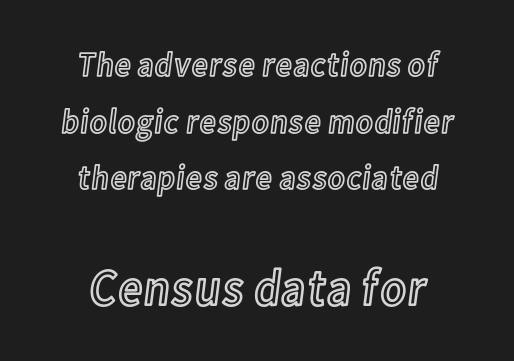
{"width": "condensed", "x_height": "medium", "monospaced": "no", "underline": "no", "align": "center", "line_spacing": "normal", "line_spacing_ratio": 1.62, "letter_spacing": "normal", "letter_spacing_em": 0.0, "larger_block": "second", "size_ratio": 1.49, "glyph_px": 52}
